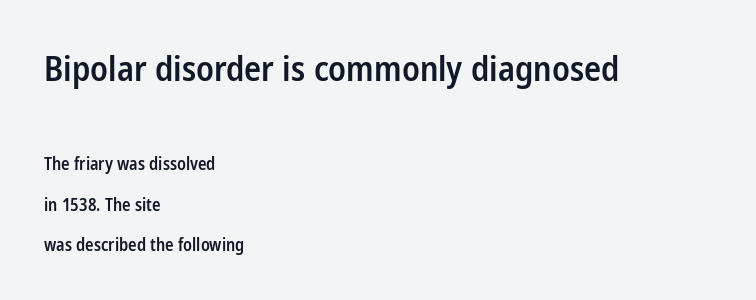
Q: Is the text bold? A: Semi-bold.
Q: Is the text italic (slanted)? A: No, it is upright.
Q: Is the typeface a serif or a sans-serif typeface? A: Sans-serif.
Q: Is the text underlined? A: No.
Q: How is the paragraph aligned? A: Left-aligned.
Q: Is the spacing between letters normal or unusually wide? A: Normal.
Q: Is the spacing between lines tight, normal or loose? A: Loose.
Q: Which block of text is set in a larger size, the first (top) or the second (bottom)? A: The first (top) one.
Q: Width (condensed, normal, or wide)? A: Condensed.
Q: Stroke contrast? A: Low.
Q: x-height? A: Medium.
Q: Monospaced? A: No.
